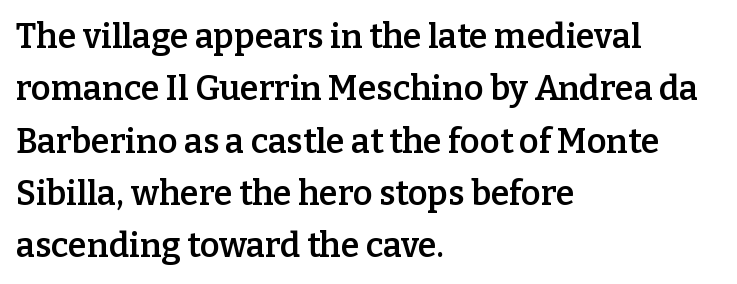
Q: Is the text bold? A: Semi-bold.
Q: Is the text italic (slanted)? A: No, it is upright.
Q: Is the typeface a serif or a sans-serif typeface? A: Serif.
Q: Is the text underlined? A: No.
Q: How is the paragraph aligned? A: Left-aligned.
Q: Is the spacing between letters normal or unusually wide? A: Normal.
Q: Is the spacing between lines tight, normal or loose? A: Normal.
Q: Width (condensed, normal, or wide)? A: Normal.
Q: Stroke contrast? A: Low.
Q: x-height? A: Medium.
Q: Monospaced? A: No.
